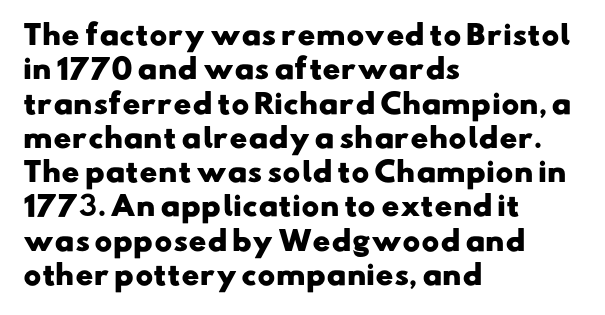
Line beginnings align vertically; line endings do not. Look at the tracking — it's just the regular setting, nothing added. Does the weight exceed regular? Yes, all the way to bold. Bare-footed words on every line. Horizontal bands of white between lines are of average thickness.
